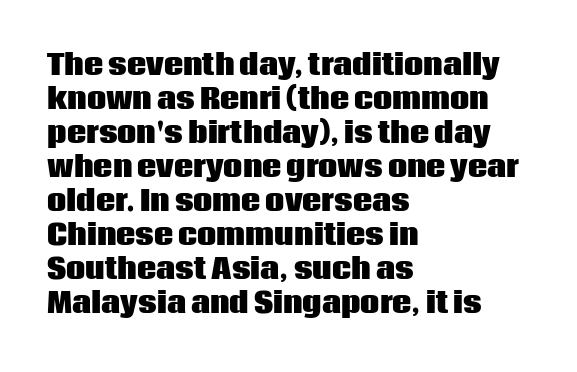
The image shows 27 px bold type, upright; set left-aligned, normal line spacing (1.26x), normal letter spacing, not underlined.
